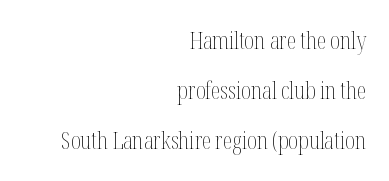
{"italic": "no", "bold": "no", "underline": "no", "align": "right", "line_spacing": "loose", "line_spacing_ratio": 2.09, "letter_spacing": "normal", "letter_spacing_em": 0.0, "glyph_px": 24}
